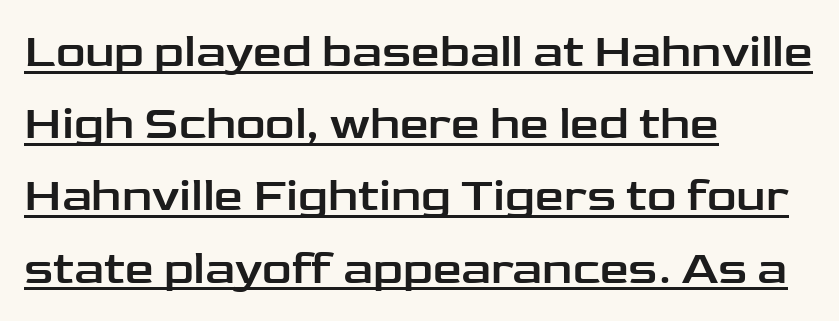
The image shows 46 px wide sans-serif type, upright; set left-aligned, normal line spacing (1.57x), normal letter spacing, underlined; low stroke contrast and a medium x-height.
